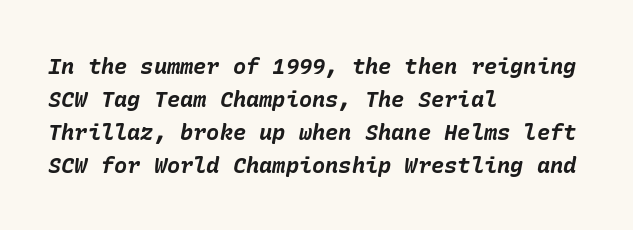
{"italic": "yes", "lean": "right", "slant_degrees": 10, "bold": "yes", "underline": "no", "align": "left", "line_spacing": "normal", "line_spacing_ratio": 1.5, "letter_spacing": "normal", "letter_spacing_em": 0.0, "glyph_px": 22}
